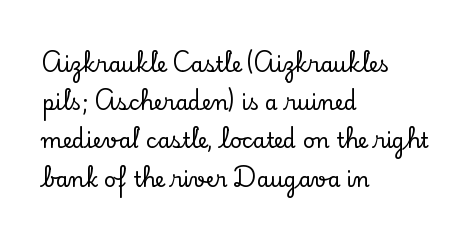
Q: Is the text italic (slanted)? A: No, it is upright.
Q: Is the text underlined? A: No.
Q: How is the paragraph aligned? A: Left-aligned.
Q: Is the spacing between letters normal or unusually wide? A: Normal.
